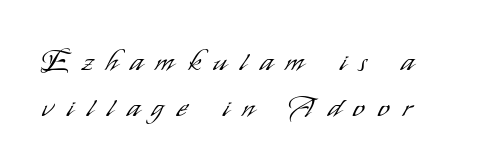
The image shows 29 px light, condensed sans-serif type; set left-aligned, normal line spacing (1.57x), unusually wide letter spacing (+0.46 em), not underlined; low stroke contrast and a small x-height.
